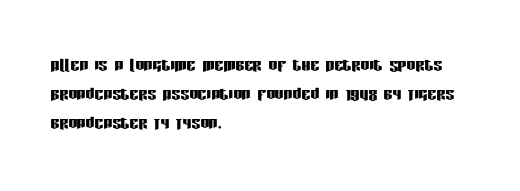
Descender tails drop into unmarked territory. Horizontal alignment here is leftward, the default for most running prose. Does extra space separate the letters? No, they use regular spacing. Upright lettering throughout. Evenly set lines give the paragraph a standard silhouette.
